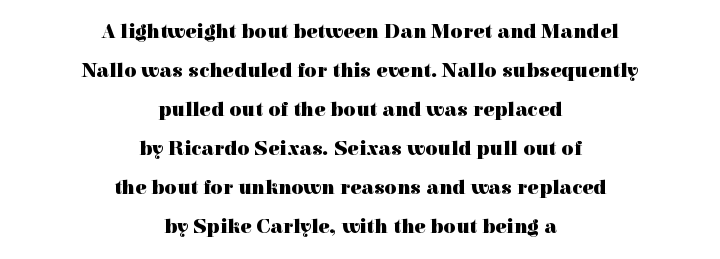
Q: Is the text bold? A: Yes.
Q: Is the text italic (slanted)? A: No, it is upright.
Q: Is the text underlined? A: No.
Q: How is the paragraph aligned? A: Centered.
Q: Is the spacing between letters normal or unusually wide? A: Normal.
